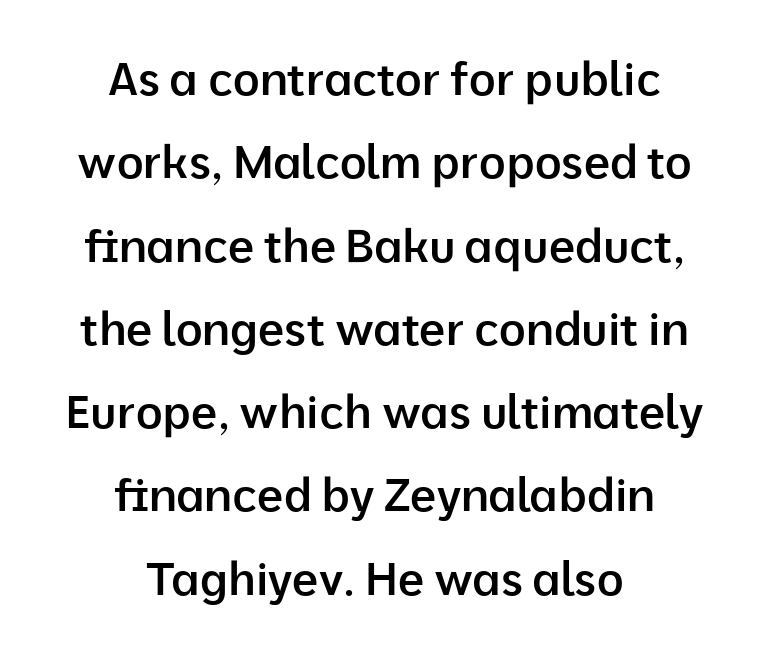
This is roman type, the default non-slanted kind. The letters sit at their default tracking, neither squeezed nor spread. The glyphs in this specimen are sans serif. Nobody drew a line under any word here. How heavy is the stroke? Medium-heavy — a semibold, shy of bold.
